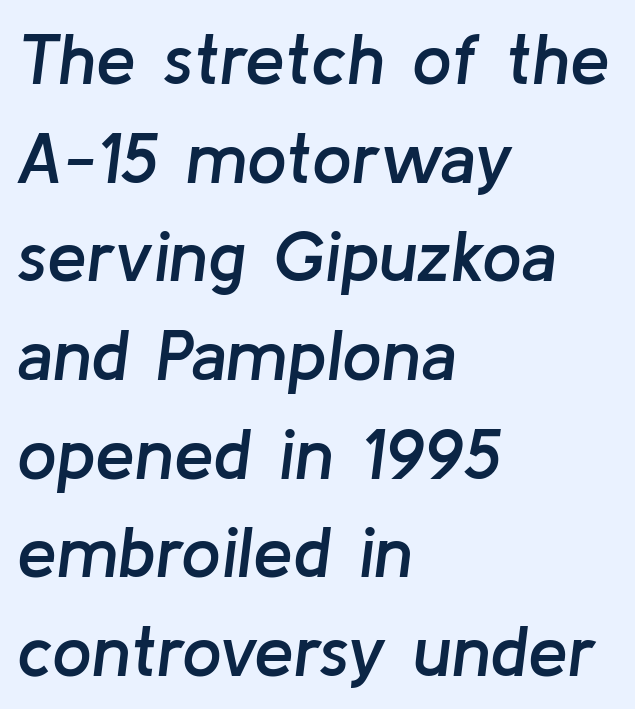
The image shows 71 px semibold type, italic (leaning right); set left-aligned, normal line spacing (1.39x), normal letter spacing, not underlined; low stroke contrast and a medium x-height.
